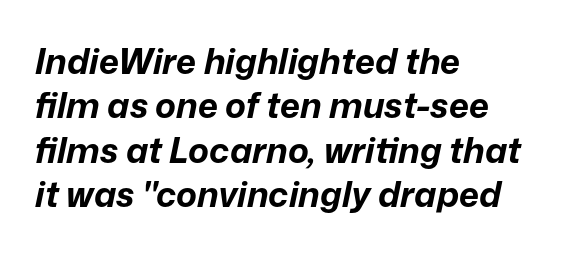
The image shows 35 px bold type, italic (leaning right); set left-aligned, normal line spacing (1.27x), normal letter spacing, not underlined; low stroke contrast and a medium x-height.
